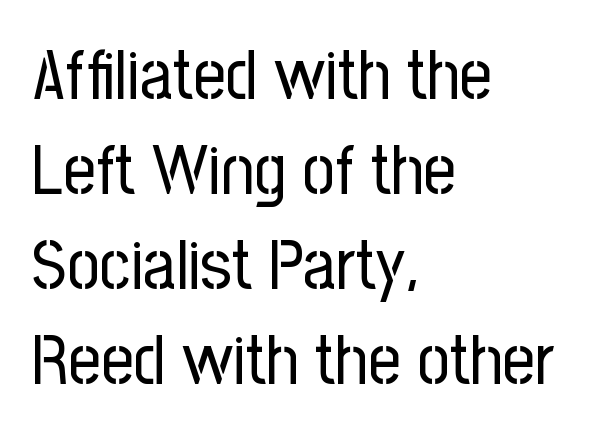
{"serif": "no", "italic": "no", "bold": "no", "weight": "regular", "width": "condensed", "stroke_contrast": "low", "x_height": "medium", "monospaced": "no", "underline": "no", "align": "left", "line_spacing": "normal", "line_spacing_ratio": 1.34, "letter_spacing": "normal", "letter_spacing_em": 0.0, "glyph_px": 71}
